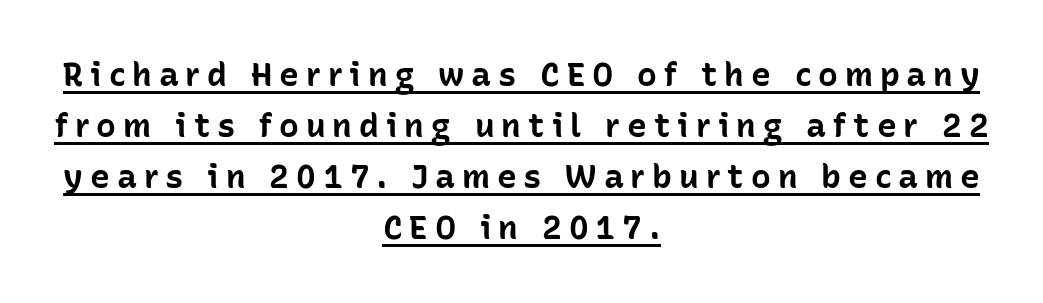
The image shows 33 px bold sans-serif type, upright; set centered, normal line spacing (1.55x), unusually wide letter spacing (+0.21 em), underlined; low stroke contrast and a medium x-height.
